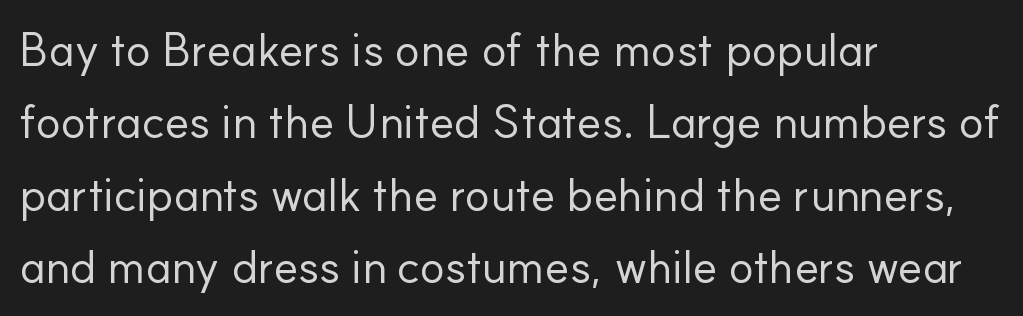
The gaps between neighbouring characters are ordinary and unremarkable. Unmarked baselines from the first word to the last. These lines are set flush left with a ragged right edge. Honestly, the row spacing looks completely unremarkable.
